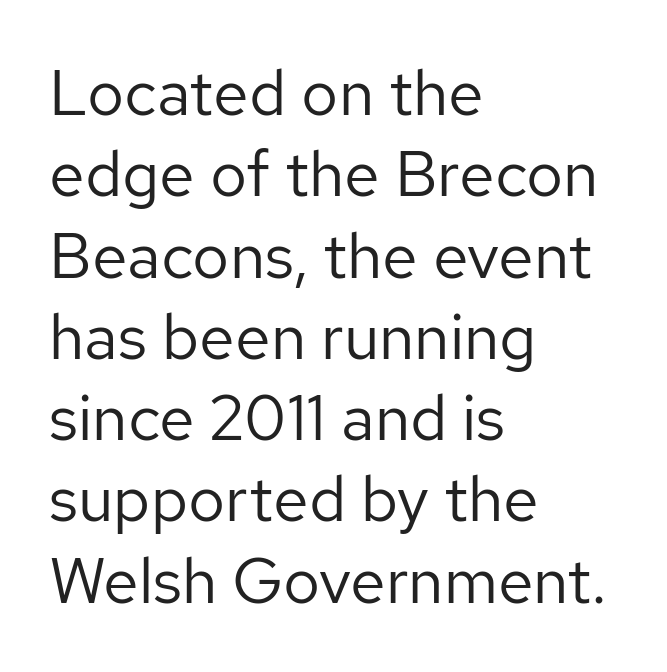
The image shows 64 px regular-weight sans-serif type, upright; set left-aligned, normal line spacing (1.27x), normal letter spacing, not underlined; low stroke contrast and a medium x-height.
